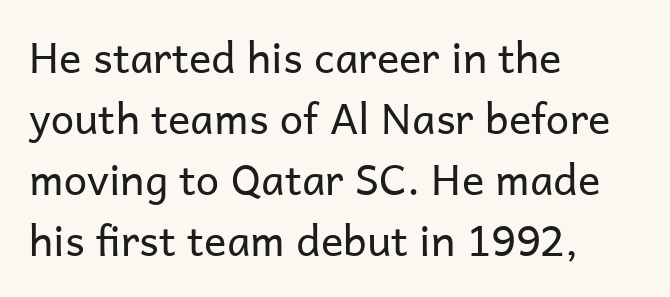
Q: Is the text bold? A: No.
Q: Is the text italic (slanted)? A: No, it is upright.
Q: Is the typeface a serif or a sans-serif typeface? A: Sans-serif.
Q: Is the text underlined? A: No.
Q: How is the paragraph aligned? A: Left-aligned.
Q: Is the spacing between letters normal or unusually wide? A: Normal.
Q: Is the spacing between lines tight, normal or loose? A: Normal.
Q: Width (condensed, normal, or wide)? A: Normal.
Q: Stroke contrast? A: Low.
Q: x-height? A: Medium.
Q: Monospaced? A: No.
